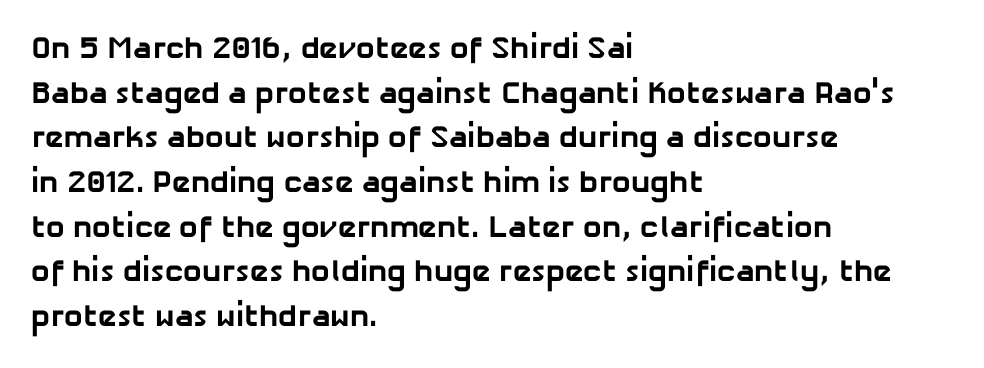
{"serif": "no", "bold": "yes", "weight": "bold", "width": "normal", "stroke_contrast": "low", "x_height": "medium", "monospaced": "no", "underline": "no", "align": "left", "line_spacing": "normal", "line_spacing_ratio": 1.44, "letter_spacing": "normal", "letter_spacing_em": 0.0, "glyph_px": 31}
